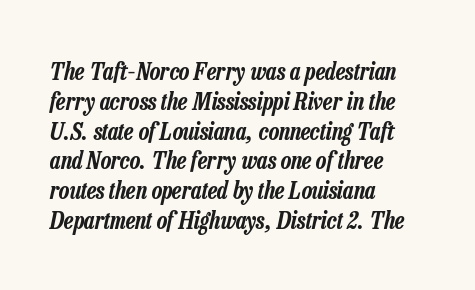
The image shows 24 px text type, italic (leaning right); set left-aligned, line spacing 1.24x, normal letter spacing, not underlined.
